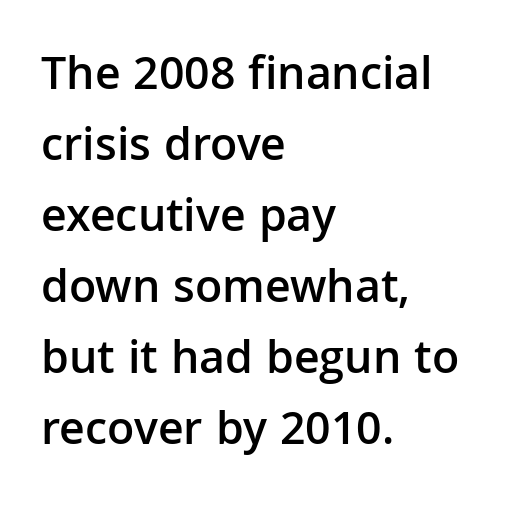
{"serif": "no", "italic": "no", "bold": "semi", "weight": "semibold", "width": "normal", "stroke_contrast": "low", "x_height": "medium", "monospaced": "no", "underline": "no", "align": "left", "line_spacing": "normal", "line_spacing_ratio": 1.48, "letter_spacing": "normal", "letter_spacing_em": 0.0, "glyph_px": 48}
